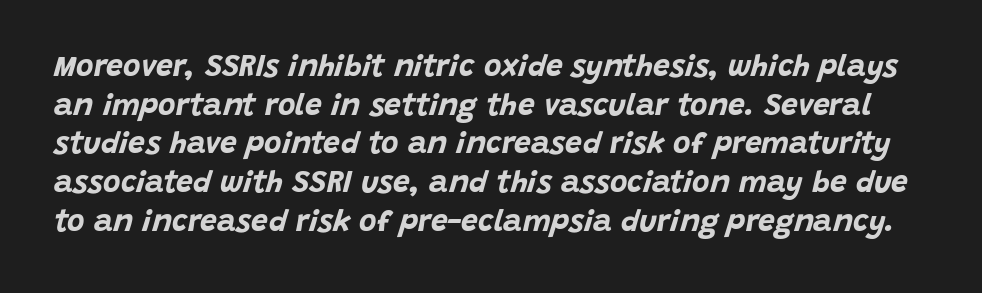
The image shows 30 px bold type, italic (leaning right); set normal line spacing (1.29x), normal letter spacing, not underlined; low stroke contrast and a large x-height.
